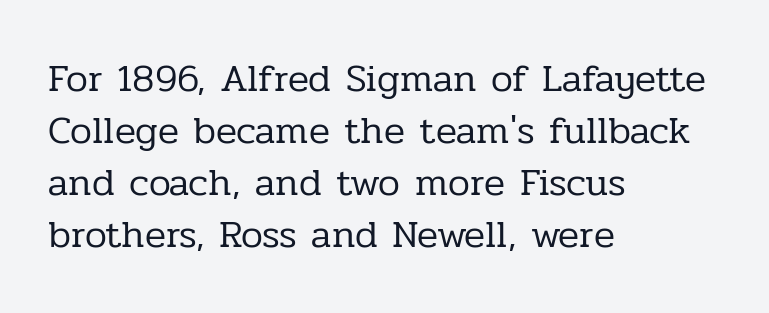
{"serif": "yes", "italic": "no", "bold": "no", "weight": "regular", "width": "normal", "stroke_contrast": "low", "x_height": "medium", "monospaced": "no", "underline": "no", "align": "left", "line_spacing": "normal", "line_spacing_ratio": 1.33, "letter_spacing": "normal", "letter_spacing_em": 0.0, "glyph_px": 39}
